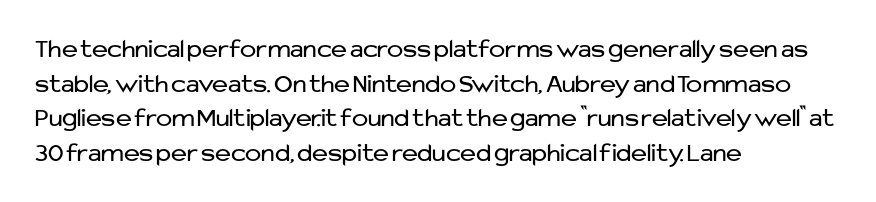
The image shows 27 px text type, upright; set left-aligned, normal line spacing (1.28x), normal letter spacing, not underlined.
